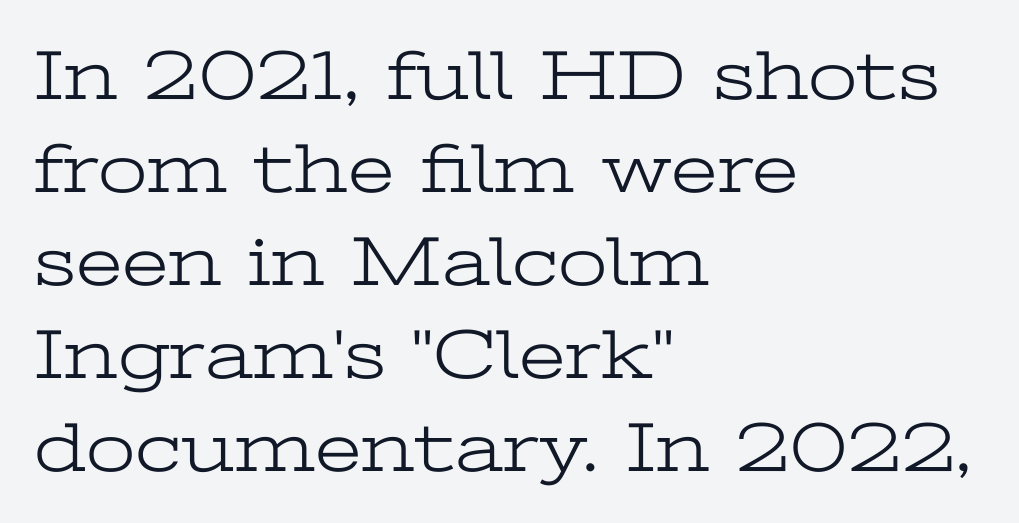
Q: Is the text bold? A: No.
Q: Is the text italic (slanted)? A: No, it is upright.
Q: Is the typeface a serif or a sans-serif typeface? A: Serif.
Q: Is the text underlined? A: No.
Q: How is the paragraph aligned? A: Left-aligned.
Q: Is the spacing between letters normal or unusually wide? A: Normal.
Q: Is the spacing between lines tight, normal or loose? A: Normal.
Q: Width (condensed, normal, or wide)? A: Wide.
Q: Stroke contrast? A: Low.
Q: x-height? A: Medium.
Q: Monospaced? A: No.
